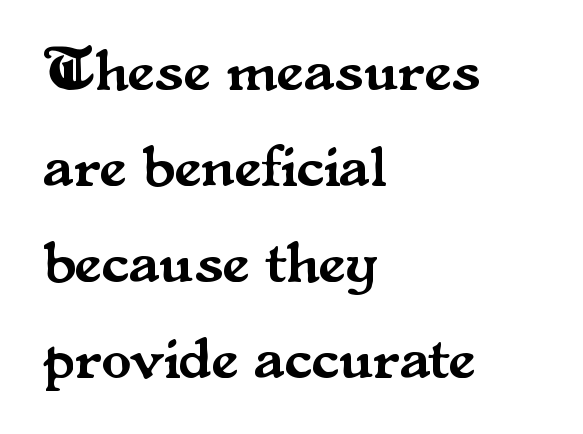
The image shows 60 px serif type, upright; set left-aligned, normal line spacing (1.6x), normal letter spacing, not underlined; medium stroke contrast and a small x-height.
